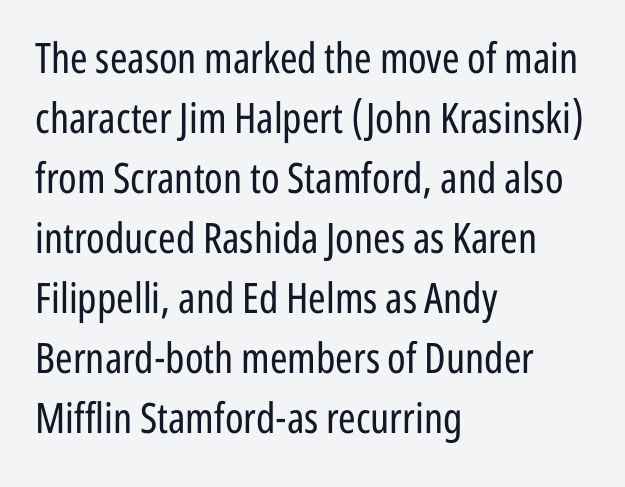
{"serif": "no", "italic": "no", "bold": "no", "weight": "regular", "width": "condensed", "stroke_contrast": "low", "x_height": "medium", "monospaced": "no", "underline": "no", "align": "left", "line_spacing": "normal", "line_spacing_ratio": 1.43, "letter_spacing": "normal", "letter_spacing_em": 0.0, "glyph_px": 42}
